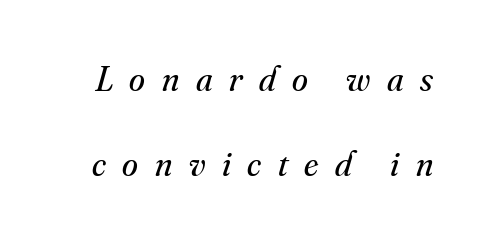
Note the varied advance widths — an 'i' is clearly narrower than an 'm'. No word sits above an underline. Italic? Definitely — the glyphs are oblique. Vertically, the passage feels expansive, rows floating well apart. The typeface chosen for these lines features serifs. What stands out about the letter spacing? Its width — letters are far apart.
